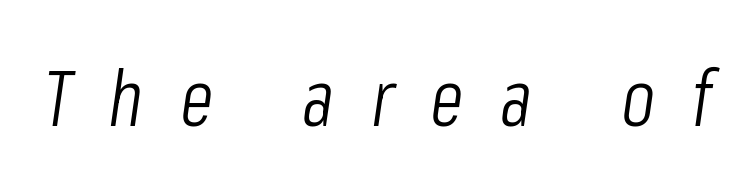
Q: Is the text bold? A: No.
Q: Is the text italic (slanted)? A: Yes, it leans right by about 8 degrees.
Q: Is the text underlined? A: No.
Q: Is the spacing between letters normal or unusually wide? A: Unusually wide.
Q: Width (condensed, normal, or wide)? A: Condensed.
Q: Stroke contrast? A: Low.
Q: x-height? A: Medium.
Q: Monospaced? A: No.
